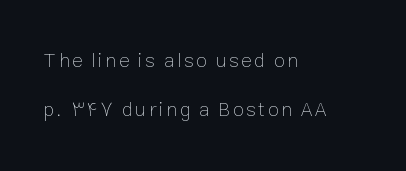
The image shows 20 px text type, upright; set left-aligned, loose line spacing (2.44x), not underlined.
